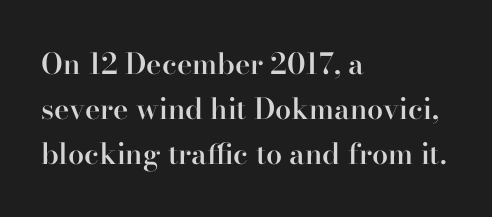
The image shows 29 px semibold serif type, upright; set left-aligned, normal line spacing (1.55x), normal letter spacing, not underlined; high stroke contrast and a small x-height.
